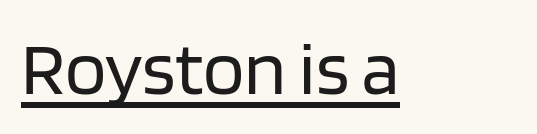
The image shows 76 px regular-weight sans-serif type, upright; set normal letter spacing, underlined; low stroke contrast and a large x-height.
